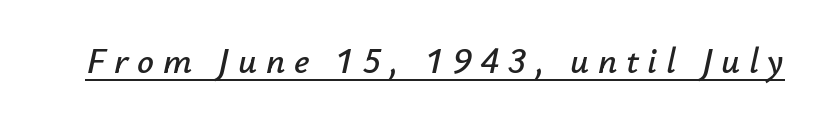
Q: Is the text italic (slanted)? A: Yes, it leans right by about 12 degrees.
Q: Is the text underlined? A: Yes.
Q: Is the spacing between letters normal or unusually wide? A: Unusually wide.
Q: Width (condensed, normal, or wide)? A: Normal.
Q: Stroke contrast? A: Low.
Q: x-height? A: Small.
Q: Monospaced? A: No.
